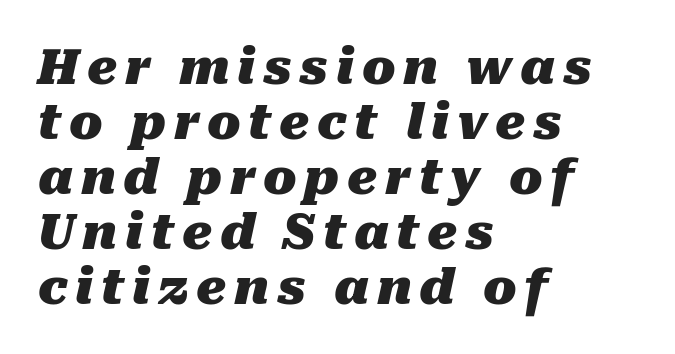
Q: Is the text bold? A: Yes.
Q: Is the text italic (slanted)? A: Yes, it leans right by about 10 degrees.
Q: Is the text underlined? A: No.
Q: How is the paragraph aligned? A: Left-aligned.
Q: Is the spacing between lines tight, normal or loose? A: Tight.
Q: Width (condensed, normal, or wide)? A: Normal.
Q: Stroke contrast? A: Medium.
Q: x-height? A: Medium.
Q: Monospaced? A: No.
